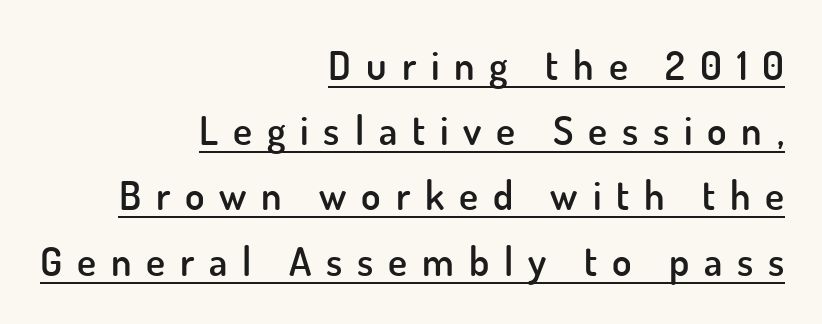
The image shows 40 px semibold sans-serif type, upright; set right-aligned, normal line spacing (1.63x), unusually wide letter spacing (+0.37 em), underlined; low stroke contrast and a small x-height.
